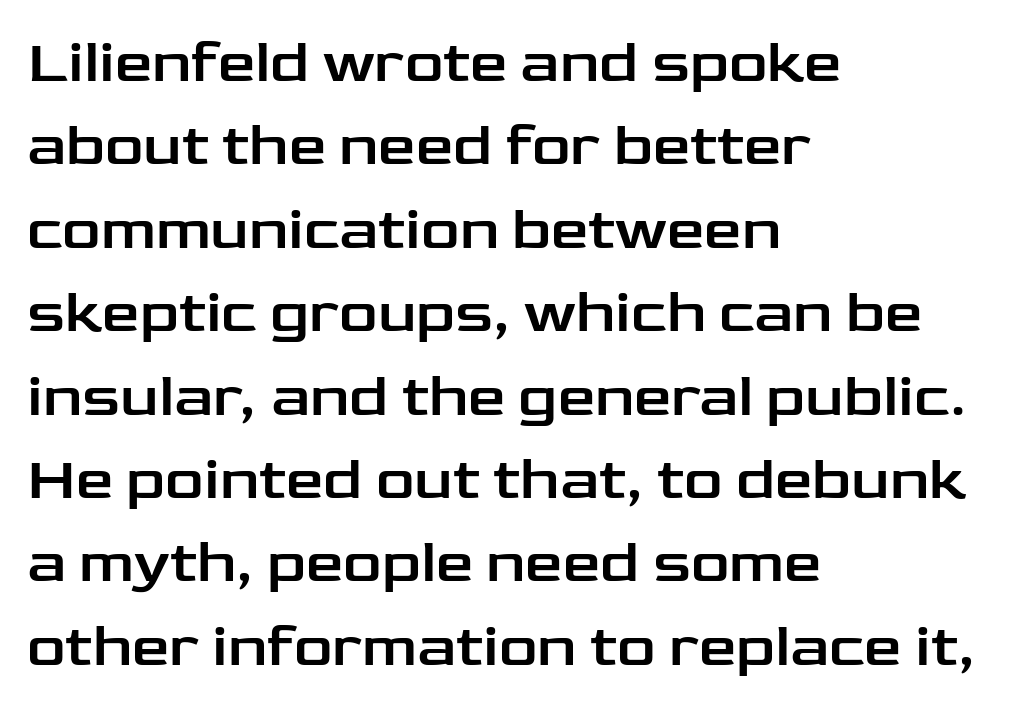
{"serif": "no", "italic": "no", "width": "wide", "stroke_contrast": "low", "x_height": "medium", "monospaced": "no", "underline": "no", "align": "left", "line_spacing": "normal", "line_spacing_ratio": 1.39, "letter_spacing": "normal", "letter_spacing_em": 0.0, "glyph_px": 60}
